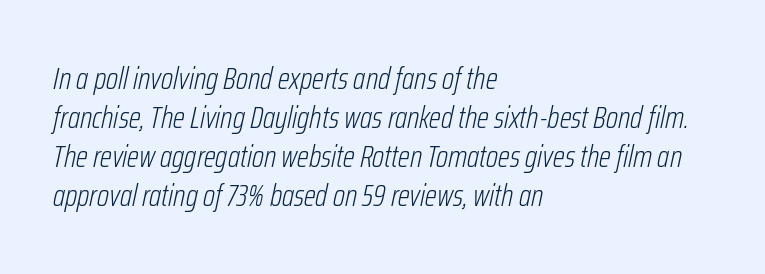
Q: Is the text bold? A: No.
Q: Is the text italic (slanted)? A: Yes, it leans right by about 12 degrees.
Q: Is the text underlined? A: No.
Q: How is the paragraph aligned? A: Left-aligned.
Q: Is the spacing between letters normal or unusually wide? A: Normal.
Q: Is the spacing between lines tight, normal or loose? A: Normal.
Q: Width (condensed, normal, or wide)? A: Condensed.
Q: Stroke contrast? A: Low.
Q: x-height? A: Medium.
Q: Monospaced? A: No.
